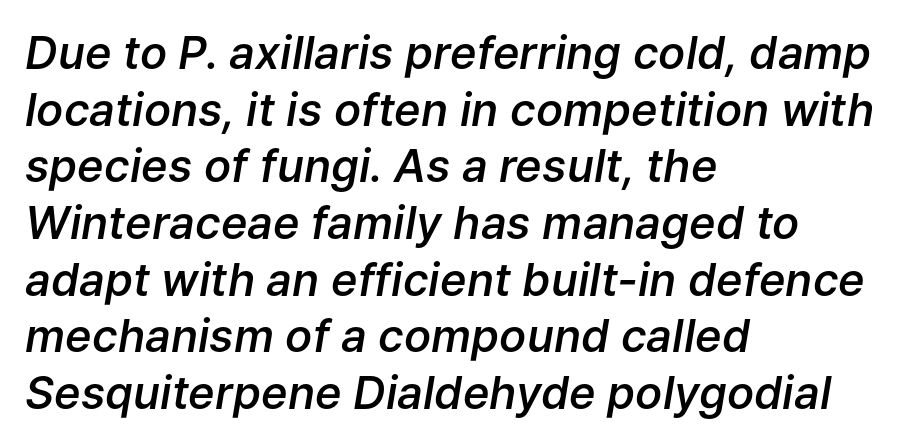
The image shows 45 px semibold type, italic (leaning right); set left-aligned, normal line spacing (1.26x), normal letter spacing, not underlined; low stroke contrast and a medium x-height.
